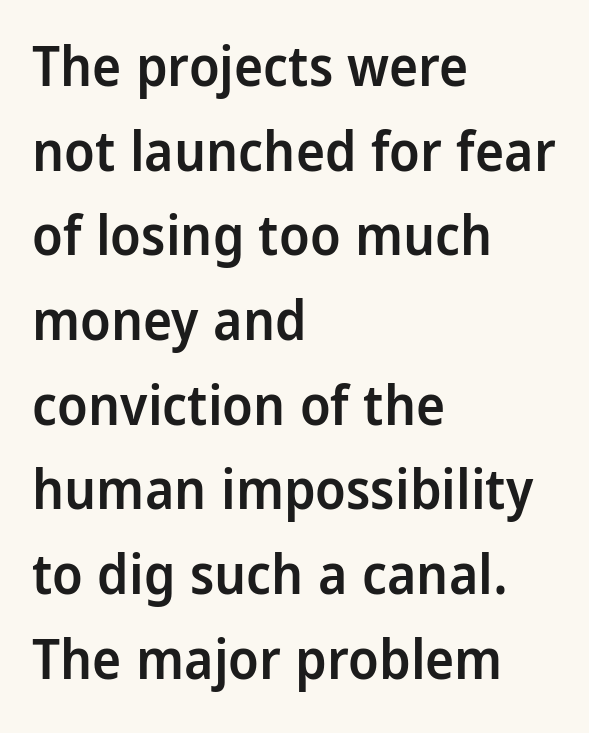
Q: Is the text bold? A: Semi-bold.
Q: Is the text italic (slanted)? A: No, it is upright.
Q: Is the typeface a serif or a sans-serif typeface? A: Sans-serif.
Q: Is the text underlined? A: No.
Q: How is the paragraph aligned? A: Left-aligned.
Q: Is the spacing between letters normal or unusually wide? A: Normal.
Q: Is the spacing between lines tight, normal or loose? A: Normal.
Q: Width (condensed, normal, or wide)? A: Condensed.
Q: Stroke contrast? A: Low.
Q: x-height? A: Large.
Q: Monospaced? A: No.
